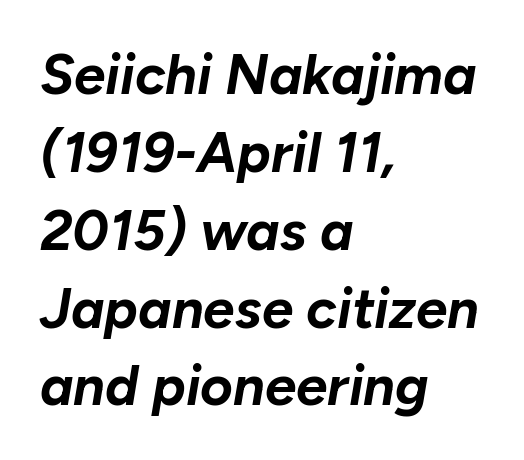
The image shows 56 px bold type, italic (leaning right); set left-aligned, normal line spacing (1.39x), normal letter spacing, not underlined; low stroke contrast and a medium x-height.
